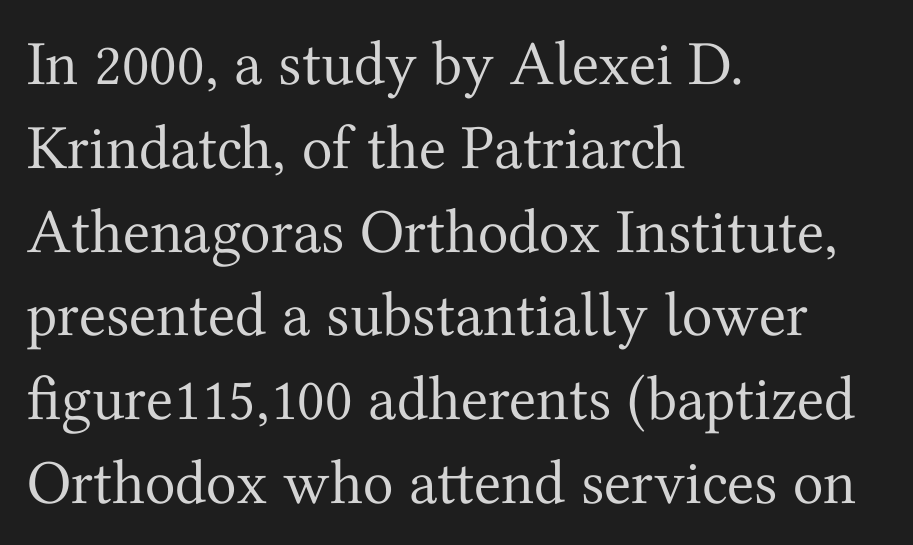
The image shows 63 px regular-weight serif type, upright; set left-aligned, normal line spacing (1.33x), normal letter spacing, not underlined; medium stroke contrast and a medium x-height.
